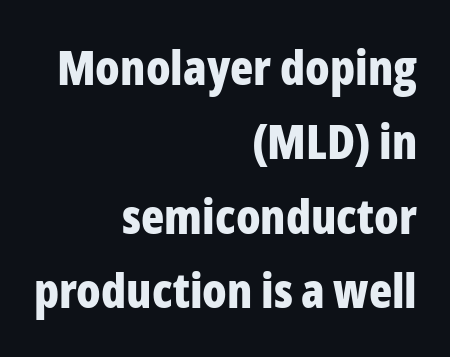
The lettering stays uniformly vertical, giving the passage a roman look. The passage shown is typed in a proportional face where columns would drift. Observe the ordinary spacing: letters are neighbours, not strangers. In CSS terms this would be text-align: right. Look at the stroke-to-counter ratio: heavy, a bold.
